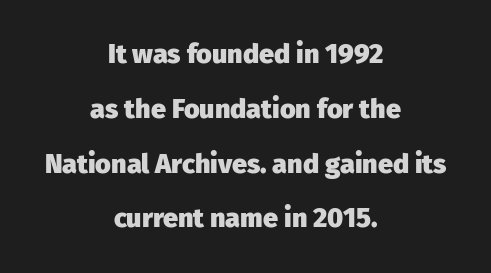
Q: Is the text bold? A: Yes.
Q: Is the text italic (slanted)? A: No, it is upright.
Q: Is the text underlined? A: No.
Q: How is the paragraph aligned? A: Centered.
Q: Is the spacing between letters normal or unusually wide? A: Normal.
Q: Is the spacing between lines tight, normal or loose? A: Loose.
